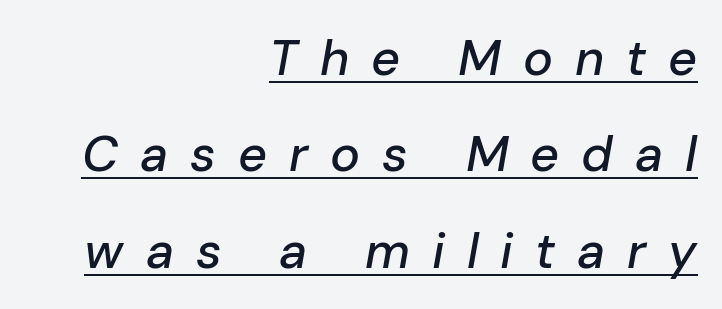
The image shows 50 px text type, italic (leaning right); set right-aligned, loose line spacing (1.93x), unusually wide letter spacing (+0.44 em), underlined; low stroke contrast and a medium x-height.
